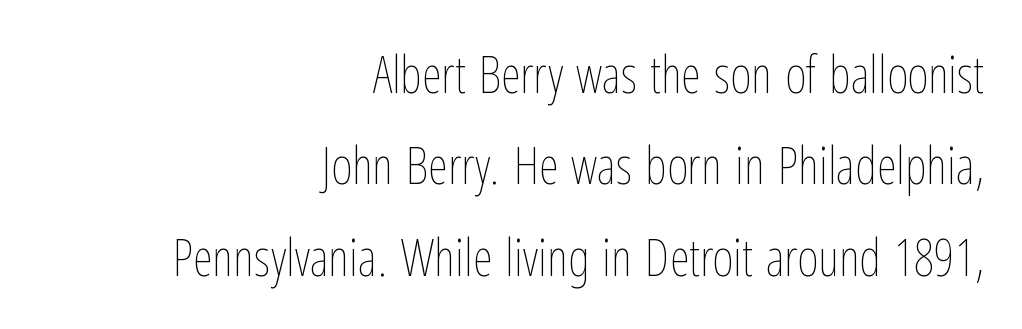
The image shows 51 px thin, condensed type, upright; set right-aligned, line spacing 1.79x, normal letter spacing, not underlined; low stroke contrast and a medium x-height.
